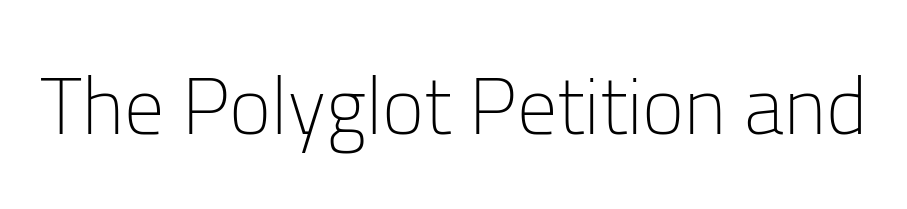
Q: Is the text bold? A: No.
Q: Is the text italic (slanted)? A: No, it is upright.
Q: Is the typeface a serif or a sans-serif typeface? A: Sans-serif.
Q: Is the text underlined? A: No.
Q: Is the spacing between letters normal or unusually wide? A: Normal.
Q: Width (condensed, normal, or wide)? A: Normal.
Q: Stroke contrast? A: Low.
Q: x-height? A: Medium.
Q: Monospaced? A: No.
